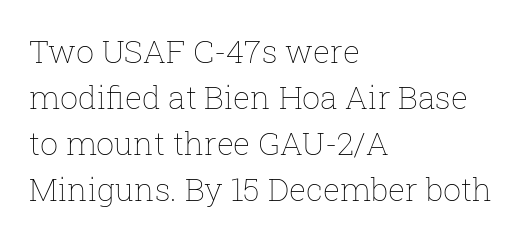
The image shows 32 px thin type, upright; set left-aligned, normal line spacing (1.44x), normal letter spacing, not underlined; low stroke contrast and a medium x-height.
